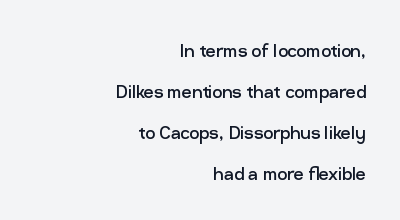
Short note: letters normally spaced. No word sits above an underline. Posture: vertical. The compositor pushed each line to the right boundary. Vertical stems look standard width or narrower in stroke.
